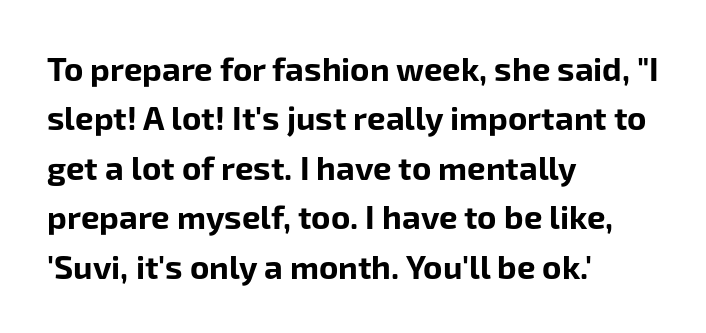
{"serif": "no", "italic": "no", "bold": "yes", "weight": "bold", "width": "normal", "stroke_contrast": "low", "x_height": "medium", "monospaced": "no", "underline": "no", "align": "left", "line_spacing": "normal", "line_spacing_ratio": 1.5, "letter_spacing": "normal", "letter_spacing_em": 0.0, "glyph_px": 33}
